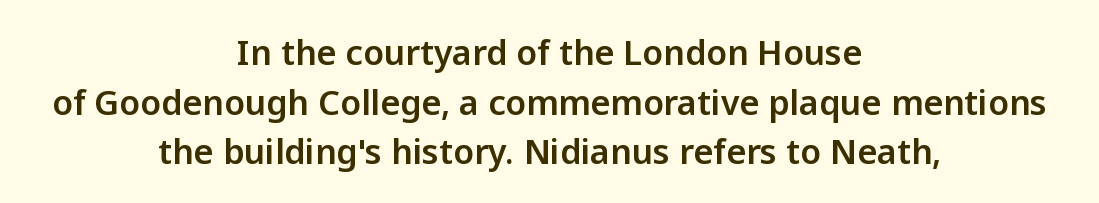
{"serif": "no", "italic": "no", "width": "normal", "stroke_contrast": "low", "x_height": "medium", "monospaced": "no", "underline": "no", "align": "center", "line_spacing": "normal", "line_spacing_ratio": 1.46, "letter_spacing": "normal", "letter_spacing_em": 0.0, "glyph_px": 34}
